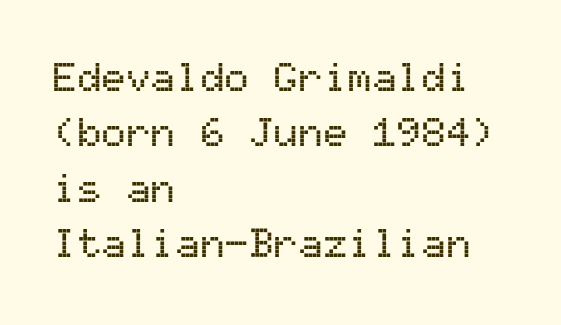
{"serif": "no", "italic": "no", "width": "normal", "stroke_contrast": "medium", "x_height": "medium", "monospaced": "yes", "underline": "no", "align": "left", "line_spacing": "normal", "line_spacing_ratio": 1.35, "letter_spacing": "normal", "letter_spacing_em": 0.0, "glyph_px": 41}
